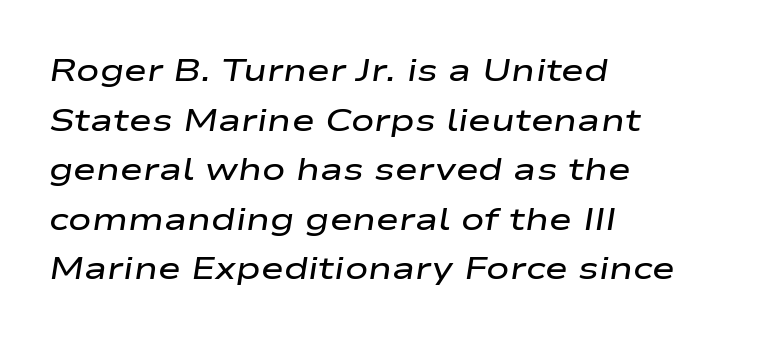
The image shows 31 px semibold, wide type, italic (leaning right); set left-aligned, normal line spacing (1.6x), normal letter spacing, not underlined; low stroke contrast and a medium x-height.
